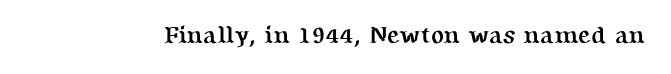
What stands out about the letter spacing? Nothing — it is the standard amount. Upright lettering throughout. Bold? Absolutely — the strokes are thick and heavy. The glyphs are unaccompanied by any horizontal stroke below them.
